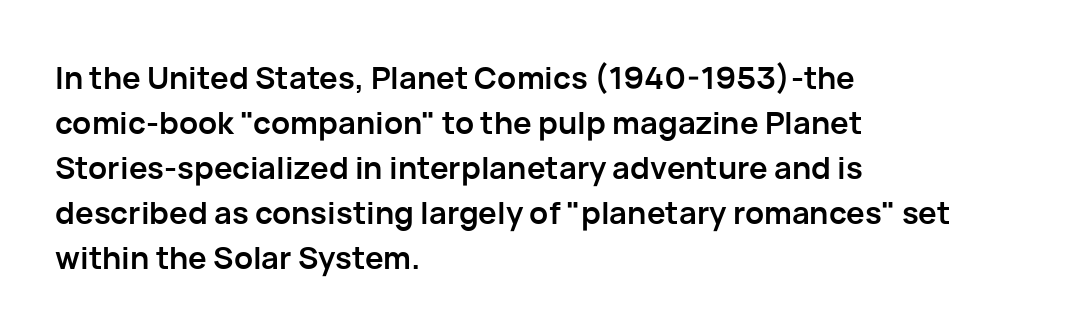
The image shows 31 px semibold sans-serif type, upright; set left-aligned, normal line spacing (1.45x), normal letter spacing, not underlined; low stroke contrast and a medium x-height.
